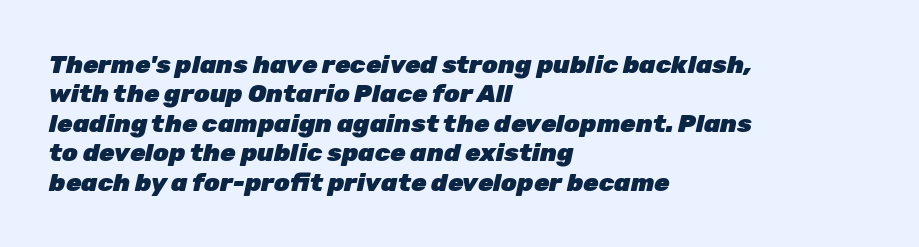
Q: Is the text bold? A: Yes.
Q: Is the text italic (slanted)? A: Yes, it leans right by about 12 degrees.
Q: Is the text underlined? A: No.
Q: How is the paragraph aligned? A: Left-aligned.
Q: Is the spacing between letters normal or unusually wide? A: Normal.
